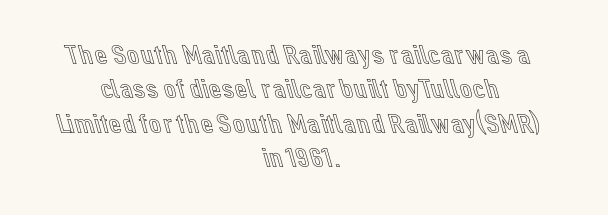
The image shows 28 px text type; set centered, line spacing 1.23x, normal letter spacing, not underlined; a medium x-height.
